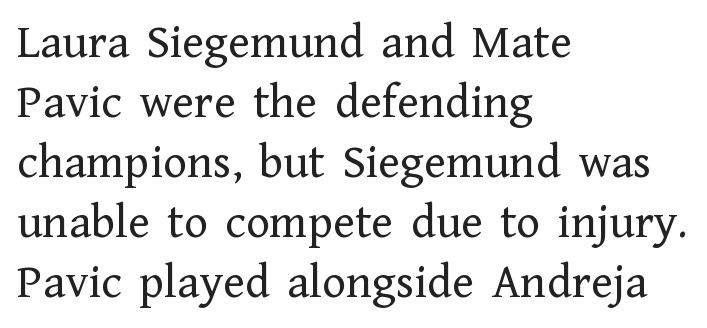
Q: Is the text bold? A: No.
Q: Is the text italic (slanted)? A: No, it is upright.
Q: Is the typeface a serif or a sans-serif typeface? A: Serif.
Q: Is the text underlined? A: No.
Q: How is the paragraph aligned? A: Left-aligned.
Q: Is the spacing between letters normal or unusually wide? A: Normal.
Q: Width (condensed, normal, or wide)? A: Normal.
Q: Stroke contrast? A: Low.
Q: x-height? A: Medium.
Q: Monospaced? A: No.
